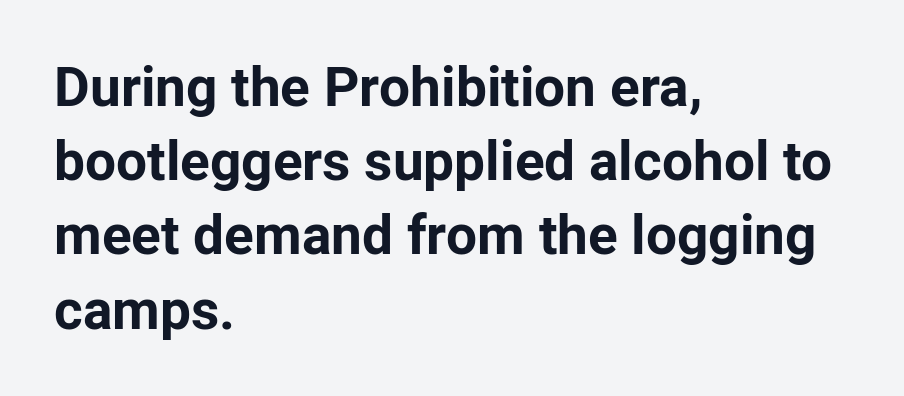
The letters stand straight up with perfectly vertical stems. All the whitespace from short lines collects on the right. Notice how descenders clear the ascenders below comfortably — that's standard leading. The letters sit at their default tracking, neither squeezed nor spread. Quick note: underline off.
